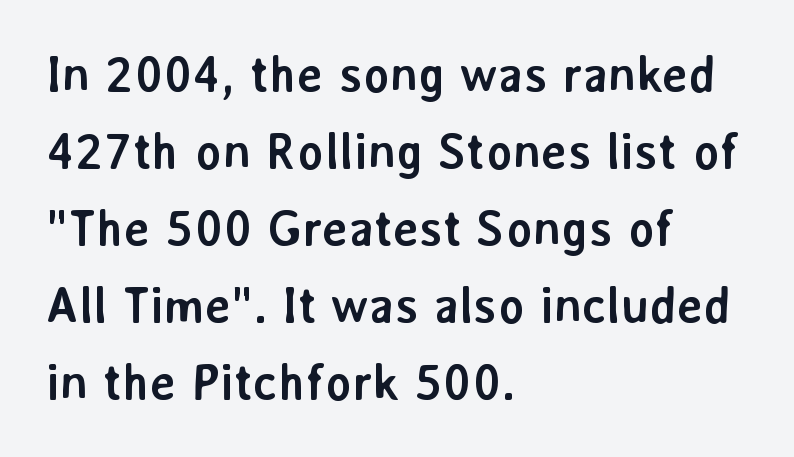
The image shows 50 px semibold sans-serif type, upright; set left-aligned, normal line spacing (1.54x), normal letter spacing, not underlined; low stroke contrast and a medium x-height.
